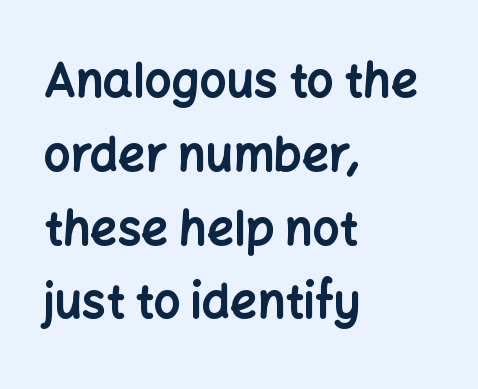
{"serif": "no", "italic": "no", "bold": "yes", "weight": "bold", "width": "normal", "stroke_contrast": "low", "x_height": "medium", "monospaced": "no", "underline": "no", "align": "left", "line_spacing": "normal", "line_spacing_ratio": 1.57, "letter_spacing": "normal", "letter_spacing_em": 0.0, "glyph_px": 47}
